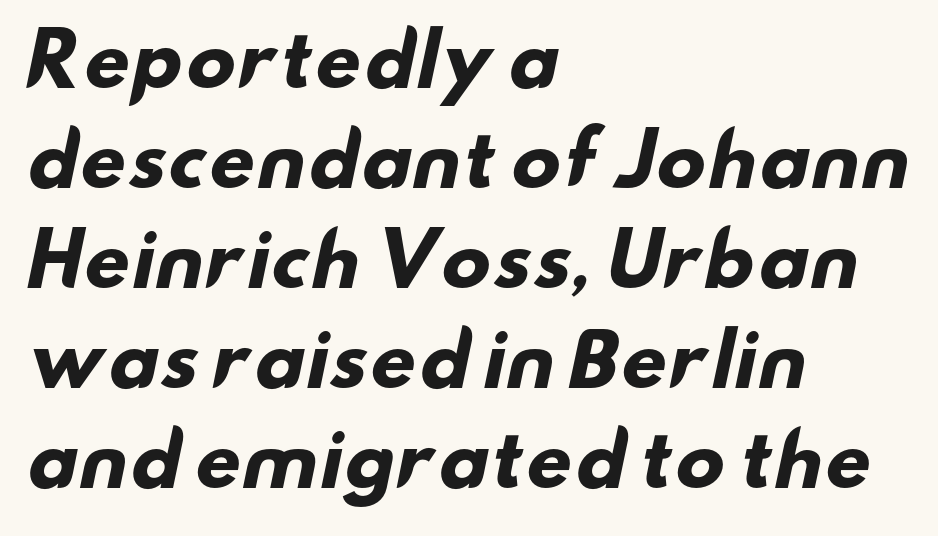
Q: Is the text bold? A: Yes.
Q: Is the typeface a serif or a sans-serif typeface? A: Sans-serif.
Q: Is the text underlined? A: No.
Q: How is the paragraph aligned? A: Left-aligned.
Q: Is the spacing between letters normal or unusually wide? A: Normal.
Q: Is the spacing between lines tight, normal or loose? A: Normal.
Q: Width (condensed, normal, or wide)? A: Wide.
Q: Stroke contrast? A: Low.
Q: x-height? A: Small.
Q: Monospaced? A: No.
